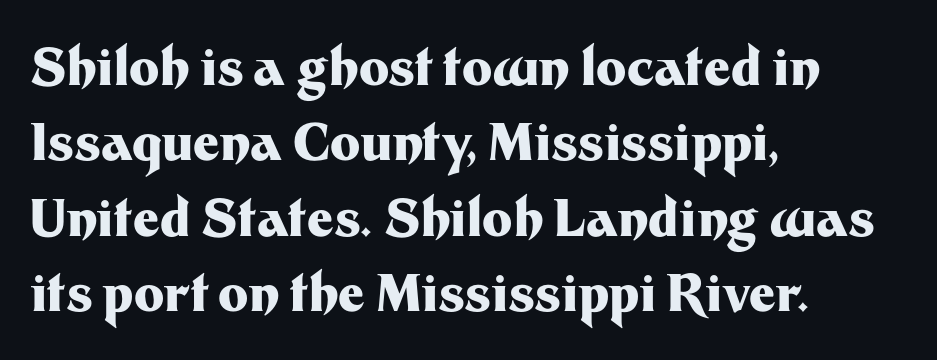
{"serif": "no", "italic": "no", "bold": "yes", "weight": "heavy", "width": "normal", "stroke_contrast": "medium", "x_height": "medium", "monospaced": "no", "underline": "no", "align": "left", "line_spacing": "normal", "line_spacing_ratio": 1.48, "letter_spacing": "normal", "letter_spacing_em": 0.0, "glyph_px": 51}
